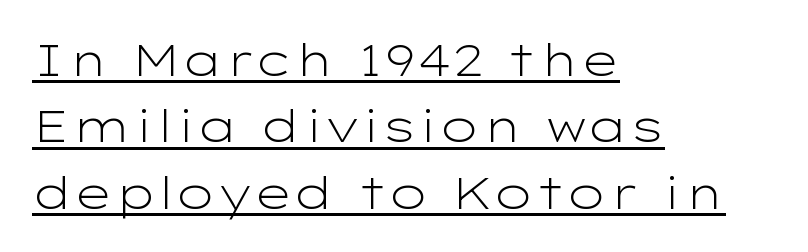
The image shows 44 px light, wide sans-serif type, upright; set left-aligned, normal line spacing (1.51x), normal letter spacing, underlined; low stroke contrast and a medium x-height.
